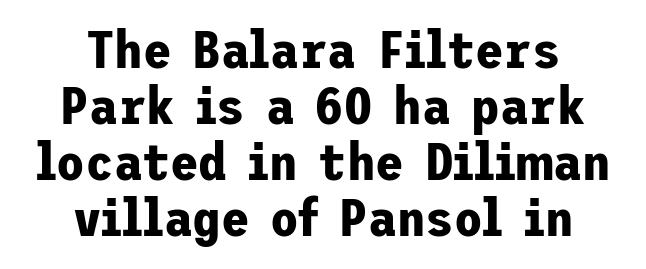
One-word summary of the alignment: center. Honestly, there is no underline to notice here at all. Regarding leading, the lines here are crowded together. Honestly, the letter spacing is just normal — you wouldn't notice it.
